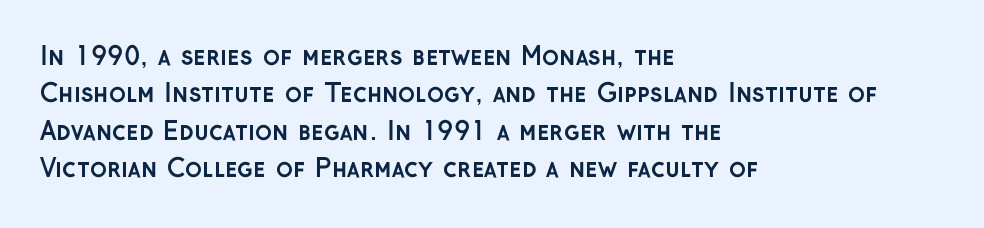
The image shows 25 px bold type, upright; set left-aligned, normal line spacing (1.5x), normal letter spacing, not underlined.
